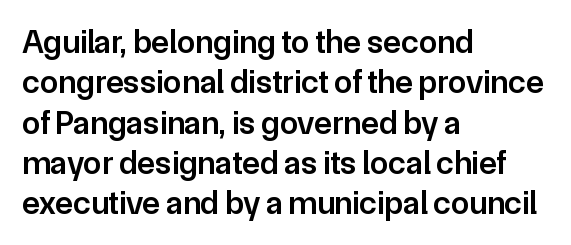
Q: Is the text bold? A: Semi-bold.
Q: Is the text italic (slanted)? A: No, it is upright.
Q: Is the typeface a serif or a sans-serif typeface? A: Sans-serif.
Q: Is the text underlined? A: No.
Q: How is the paragraph aligned? A: Left-aligned.
Q: Is the spacing between letters normal or unusually wide? A: Normal.
Q: Width (condensed, normal, or wide)? A: Normal.
Q: Stroke contrast? A: Low.
Q: x-height? A: Medium.
Q: Monospaced? A: No.
